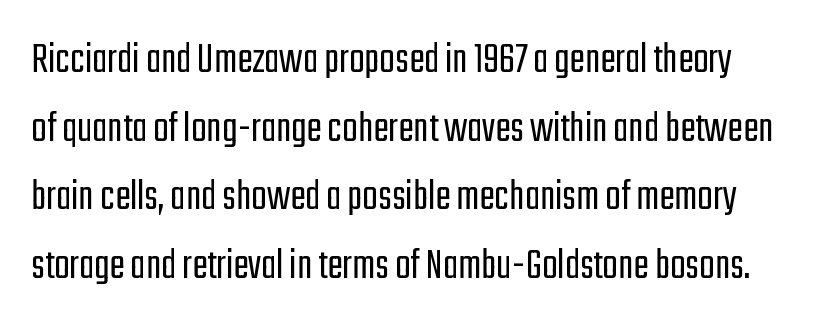
Whoever set this chose a conventional vertical rhythm. Nothing heavy about these letters — not bold at all. Examine the stroke ends and you'll find no serifs. Lines of text with bare space underneath. Varying glyph widths throughout — classic text-font behaviour. The letters sit at their default tracking, neither squeezed nor spread.
